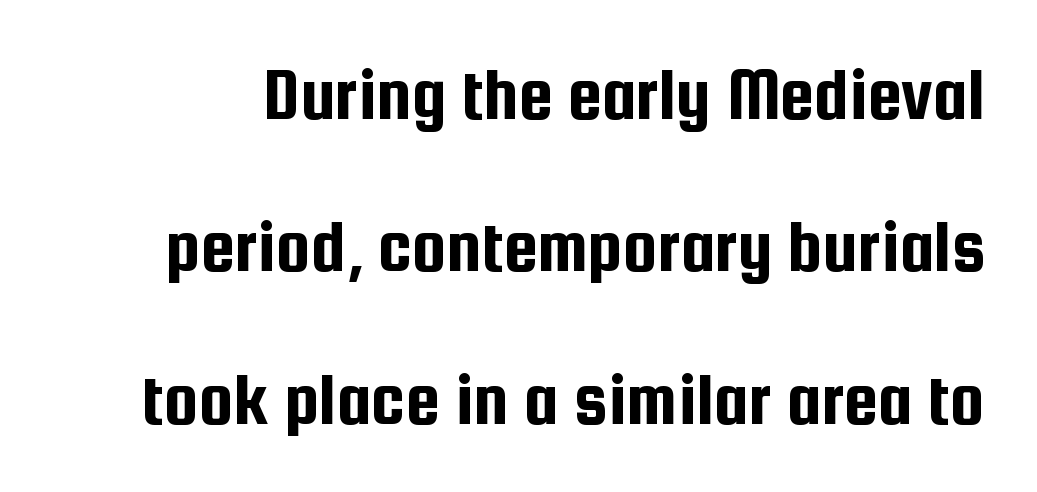
The image shows 77 px condensed sans-serif type, upright; set loose line spacing (1.98x), normal letter spacing, not underlined; low stroke contrast and a medium x-height.
